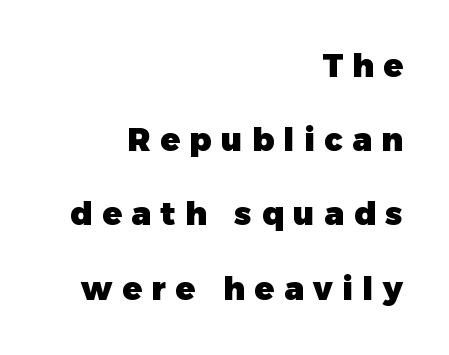
{"serif": "no", "italic": "no", "bold": "yes", "weight": "heavy", "width": "normal", "stroke_contrast": "low", "x_height": "medium", "monospaced": "no", "underline": "no", "align": "right", "line_spacing": "loose", "line_spacing_ratio": 2.32, "letter_spacing": "wide", "letter_spacing_em": 0.3, "glyph_px": 32}
